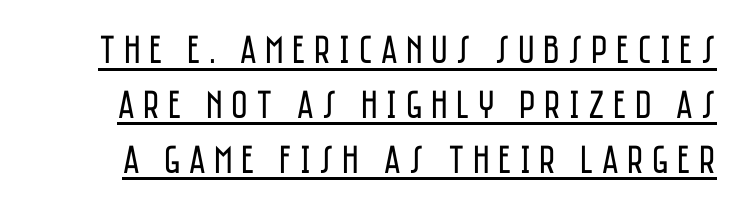
The image shows 40 px regular-weight, condensed sans-serif type, upright; set normal line spacing (1.37x), unusually wide letter spacing (+0.21 em), underlined; low stroke contrast and a large x-height.
